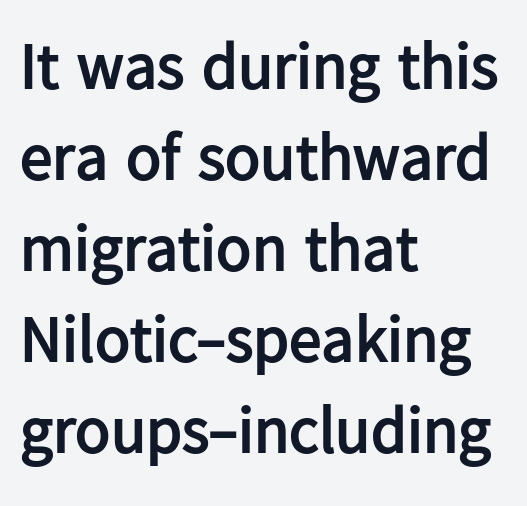
Does the type have serifs? No, each stem ends abruptly. Short note: letters normally spaced. Is there much room between lines? A standard amount, neither cramped nor airy. Tall strokes in this sample are plumb rather than angled. Descenders hang freely into open space.
